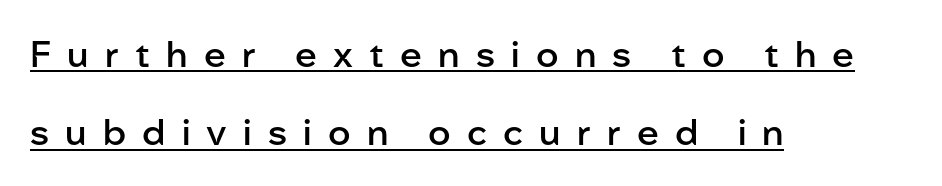
{"serif": "no", "italic": "no", "bold": "semi", "weight": "semibold", "width": "normal", "stroke_contrast": "low", "x_height": "medium", "monospaced": "no", "underline": "yes", "align": "left", "line_spacing": "loose", "line_spacing_ratio": 2.18, "letter_spacing": "wide", "letter_spacing_em": 0.45, "glyph_px": 36}
